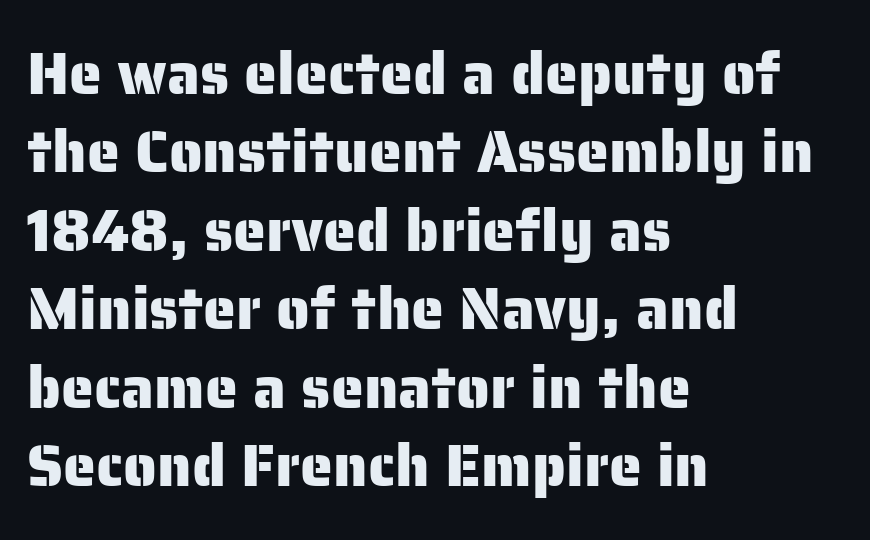
Character widths vary here, with narrow letters taking less room than wide ones. The designer went with a sans here, leaving each stem footless. Lines of text with bare space underneath. A classic flush-left, rag-right setting is used for this passage. Horizontal bands of white between lines are of average thickness. What stands out about the letter spacing? Nothing — it is the standard amount.
